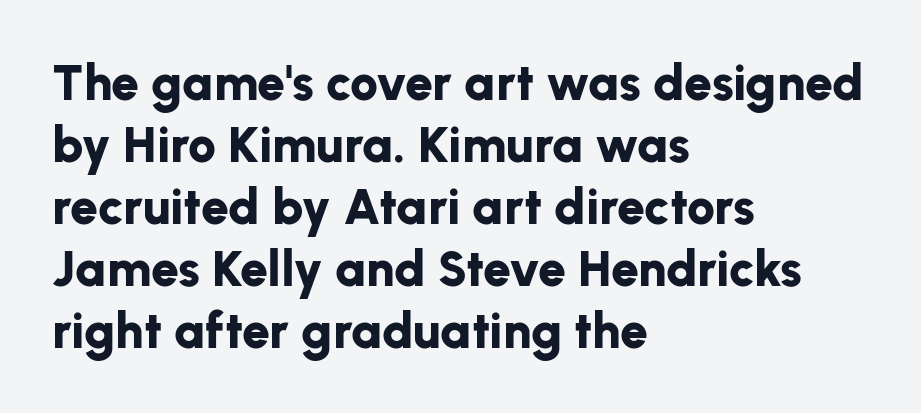
Q: Is the text bold? A: Yes.
Q: Is the text italic (slanted)? A: No, it is upright.
Q: Is the typeface a serif or a sans-serif typeface? A: Sans-serif.
Q: Is the text underlined? A: No.
Q: How is the paragraph aligned? A: Left-aligned.
Q: Is the spacing between letters normal or unusually wide? A: Normal.
Q: Width (condensed, normal, or wide)? A: Normal.
Q: Stroke contrast? A: Low.
Q: x-height? A: Medium.
Q: Monospaced? A: No.
